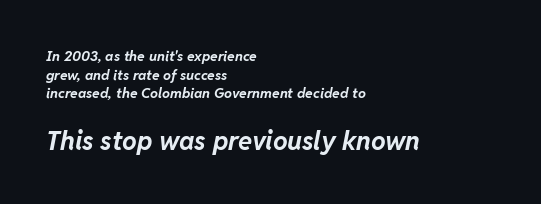
The image shows 26 px bold type, italic (leaning right); set left-aligned, normal line spacing (1.33x), normal letter spacing, not underlined; the second (bottom) block is 1.86x larger.
